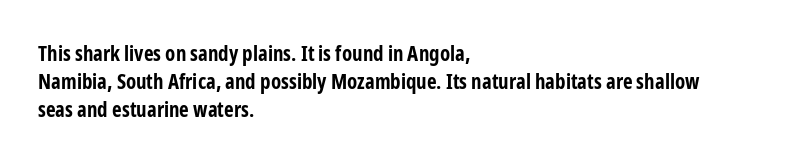
Q: Is the text bold? A: Yes.
Q: Is the text italic (slanted)? A: No, it is upright.
Q: Is the text underlined? A: No.
Q: How is the paragraph aligned? A: Left-aligned.
Q: Is the spacing between letters normal or unusually wide? A: Normal.
Q: Is the spacing between lines tight, normal or loose? A: Normal.
